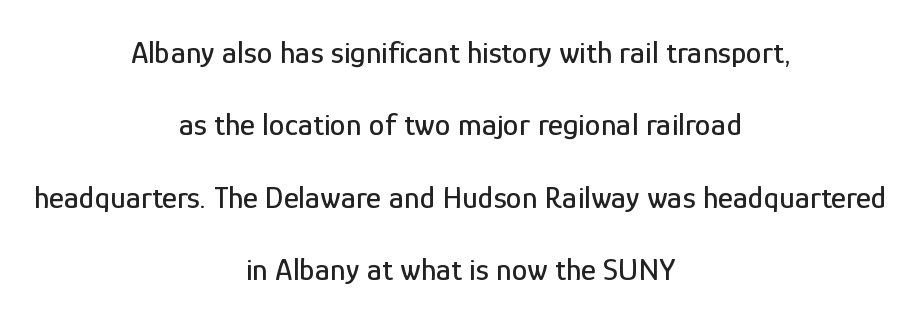
The passage shown is typed in a proportional face where columns would drift. When letters stand straight like this, we call the style roman or upright. Compared with a flush-left layout, this one balances lines on the center instead. These lines are composed in type without serifs. Airy leading.
